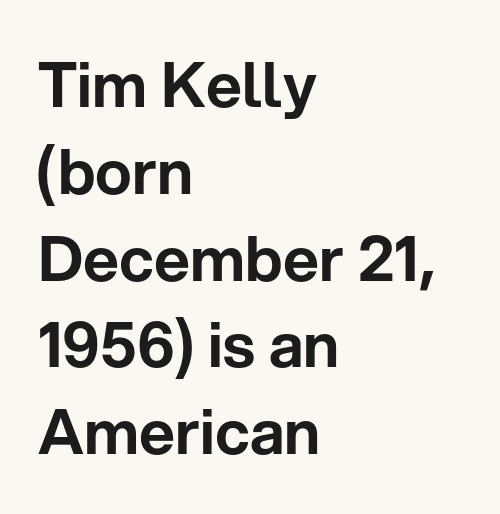
The image shows 62 px sans-serif type, upright; set left-aligned, normal line spacing (1.4x), normal letter spacing, not underlined; low stroke contrast and a medium x-height.
